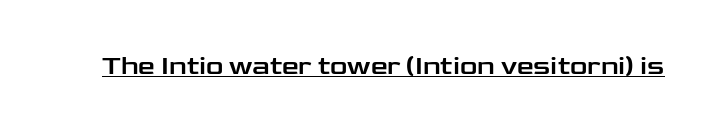
In terms of letterspacing, this is plain default setting. Ascenders rise straight up at ninety degrees. Underline: present.
